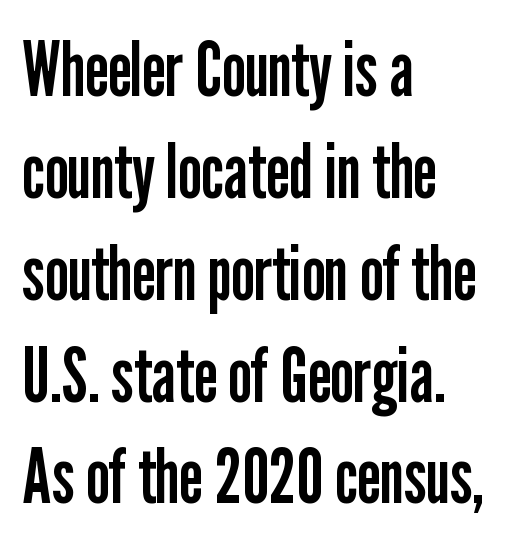
You can tell from the bare stems that sans-serif type was used. Stems and bowls with no extra thickness — not bold. The space directly below the letters is spotless. What's the leading like? Ordinary, nothing unusual. Vertical strokes here are truly vertical.
